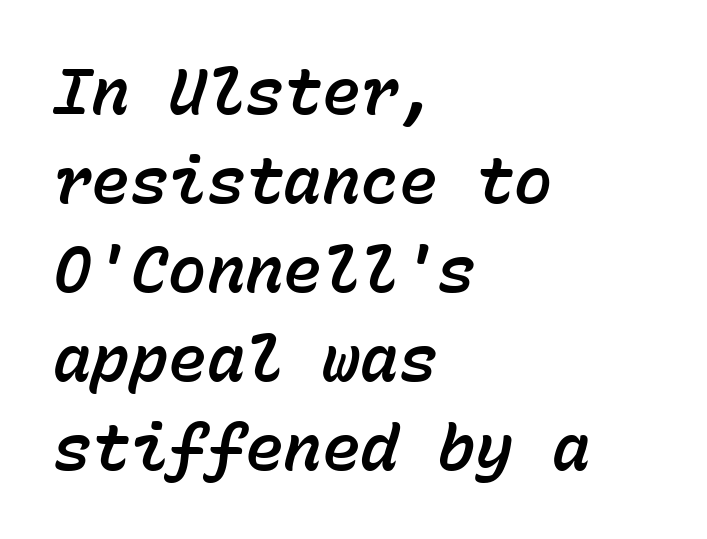
{"italic": "yes", "lean": "right", "slant_degrees": 15, "width": "normal", "stroke_contrast": "low", "x_height": "medium", "monospaced": "yes", "underline": "no", "align": "left", "line_spacing": "normal", "line_spacing_ratio": 1.39, "letter_spacing": "normal", "letter_spacing_em": 0.0, "glyph_px": 64}
